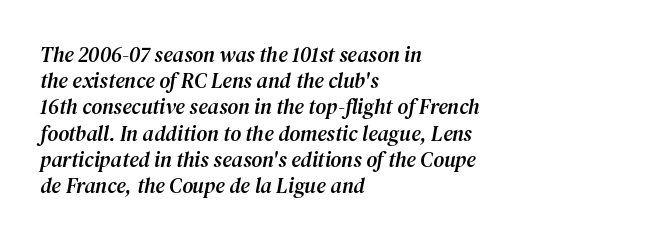
{"italic": "yes", "lean": "right", "slant_degrees": 12, "underline": "no", "align": "left", "line_spacing": "normal", "line_spacing_ratio": 1.25, "letter_spacing": "normal", "letter_spacing_em": 0.0, "glyph_px": 21}
